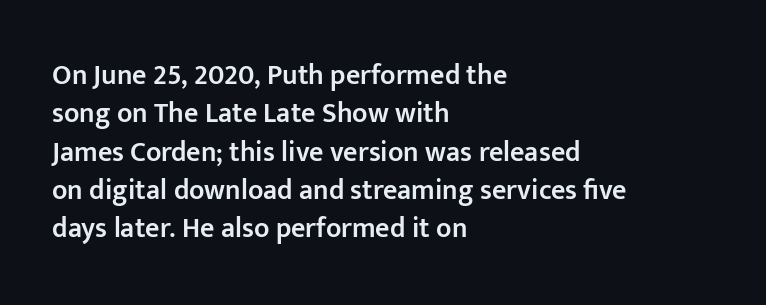
{"serif": "no", "italic": "no", "bold": "semi", "weight": "semibold", "width": "normal", "stroke_contrast": "low", "x_height": "medium", "monospaced": "no", "underline": "no", "align": "left", "line_spacing": "normal", "line_spacing_ratio": 1.37, "letter_spacing": "normal", "letter_spacing_em": 0.0, "glyph_px": 28}
